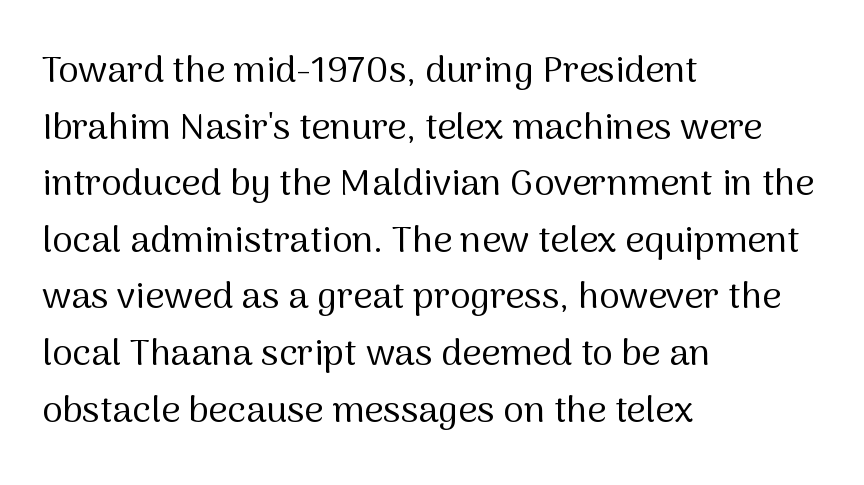
{"serif": "no", "italic": "no", "bold": "no", "weight": "regular", "width": "normal", "stroke_contrast": "medium", "x_height": "medium", "monospaced": "no", "underline": "no", "align": "left", "line_spacing": "normal", "line_spacing_ratio": 1.53, "letter_spacing": "normal", "letter_spacing_em": 0.0, "glyph_px": 37}
